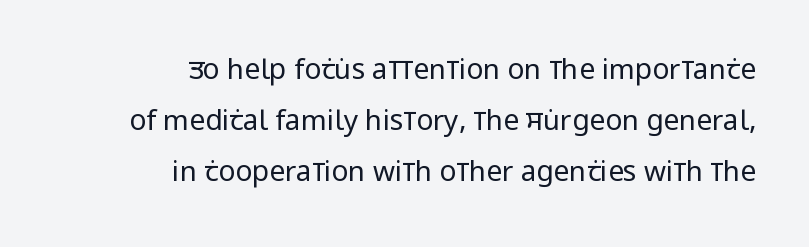
Q: Is the text bold? A: No.
Q: Is the text italic (slanted)? A: No, it is upright.
Q: Is the typeface a serif or a sans-serif typeface? A: Sans-serif.
Q: Is the text underlined? A: No.
Q: How is the paragraph aligned? A: Right-aligned.
Q: Is the spacing between letters normal or unusually wide? A: Normal.
Q: Width (condensed, normal, or wide)? A: Condensed.
Q: Stroke contrast? A: Low.
Q: x-height? A: Large.
Q: Monospaced? A: No.
